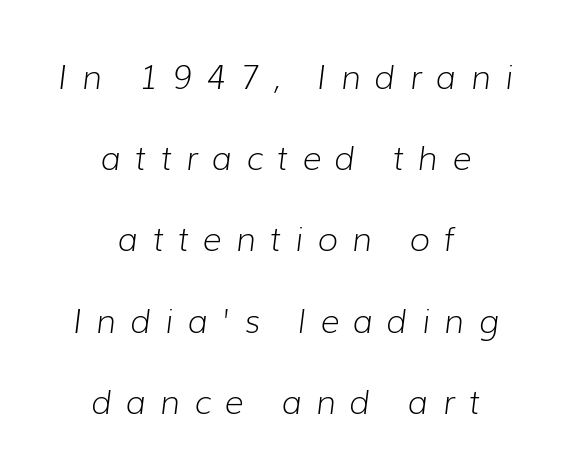
Q: Is the text bold? A: No.
Q: Is the text italic (slanted)? A: Yes, it leans right by about 7 degrees.
Q: Is the text underlined? A: No.
Q: How is the paragraph aligned? A: Centered.
Q: Is the spacing between letters normal or unusually wide? A: Unusually wide.
Q: Is the spacing between lines tight, normal or loose? A: Loose.
Q: Width (condensed, normal, or wide)? A: Normal.
Q: Stroke contrast? A: Low.
Q: x-height? A: Medium.
Q: Monospaced? A: No.
